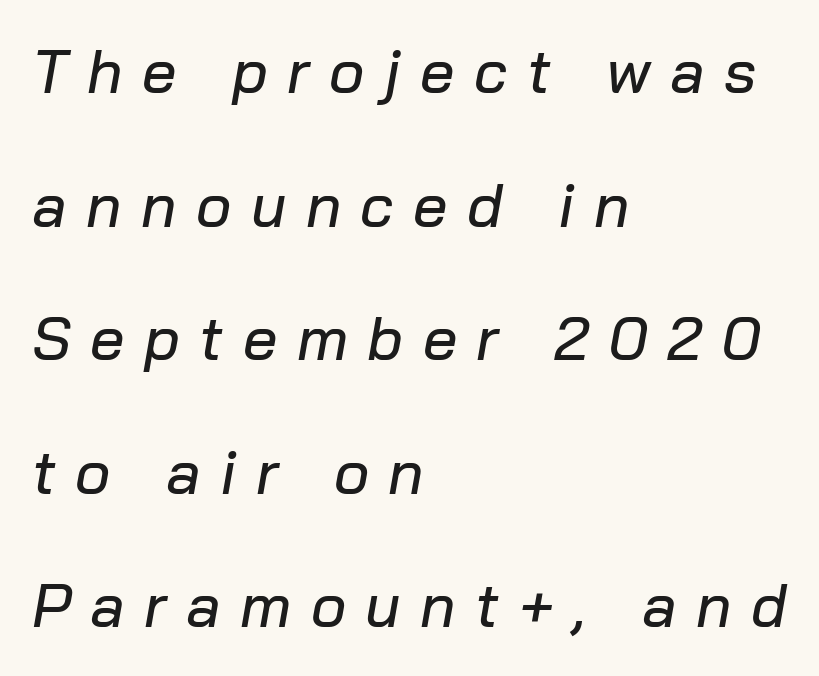
The image shows 61 px text type, italic (leaning right); set left-aligned, loose line spacing (2.19x), unusually wide letter spacing (+0.32 em), not underlined; low stroke contrast and a medium x-height.
